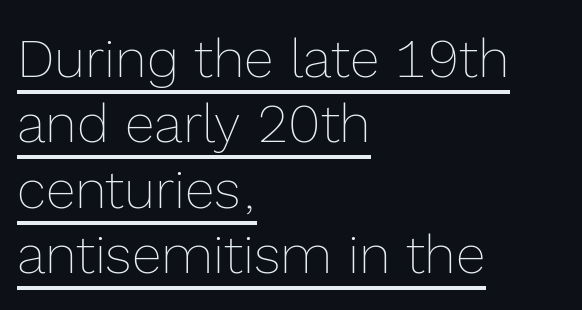
{"italic": "no", "bold": "no", "weight": "thin", "width": "normal", "x_height": "medium", "monospaced": "no", "underline": "yes", "align": "left", "line_spacing_ratio": 1.21, "letter_spacing": "normal", "letter_spacing_em": 0.0, "glyph_px": 54}
